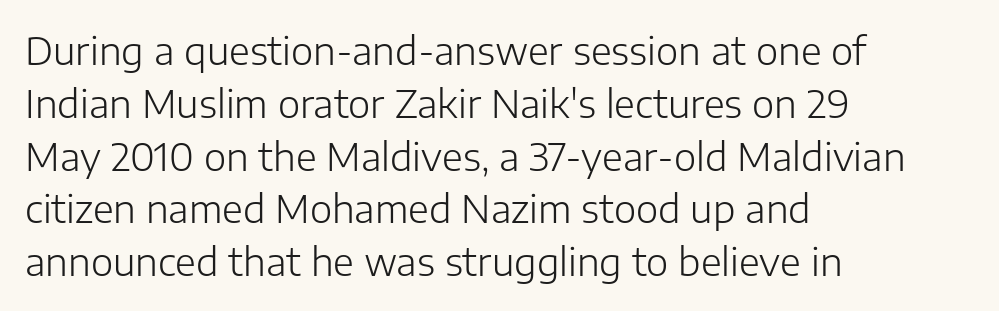
Q: Is the text bold? A: No.
Q: Is the text italic (slanted)? A: No, it is upright.
Q: Is the typeface a serif or a sans-serif typeface? A: Sans-serif.
Q: Is the text underlined? A: No.
Q: How is the paragraph aligned? A: Left-aligned.
Q: Is the spacing between letters normal or unusually wide? A: Normal.
Q: Is the spacing between lines tight, normal or loose? A: Normal.
Q: Width (condensed, normal, or wide)? A: Normal.
Q: Stroke contrast? A: Low.
Q: x-height? A: Medium.
Q: Monospaced? A: No.
